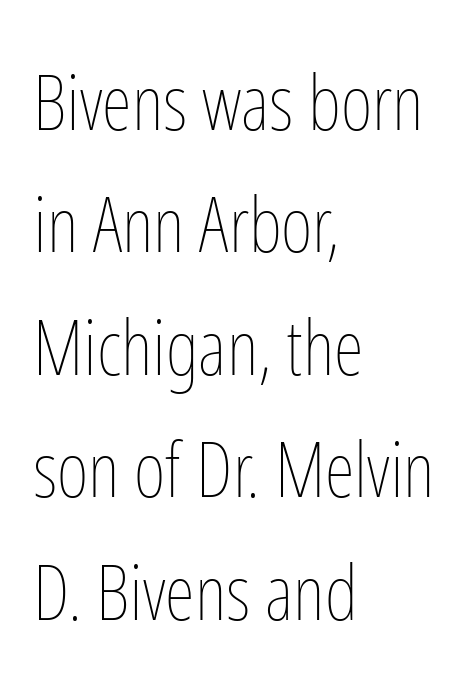
{"italic": "no", "bold": "no", "weight": "thin", "width": "condensed", "stroke_contrast": "low", "x_height": "medium", "monospaced": "no", "underline": "no", "align": "left", "line_spacing": "normal", "line_spacing_ratio": 1.59, "letter_spacing": "normal", "letter_spacing_em": 0.0, "glyph_px": 77}
